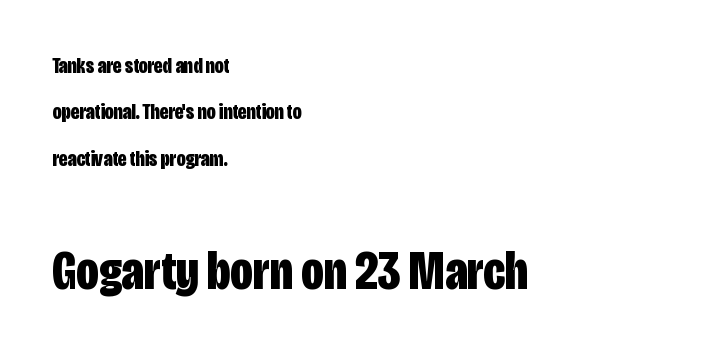
The image shows 56 px bold, condensed sans-serif type, upright; set left-aligned, loose line spacing (2.11x), normal letter spacing, not underlined; the second (bottom) block is 2.55x larger; low stroke contrast and a large x-height.
